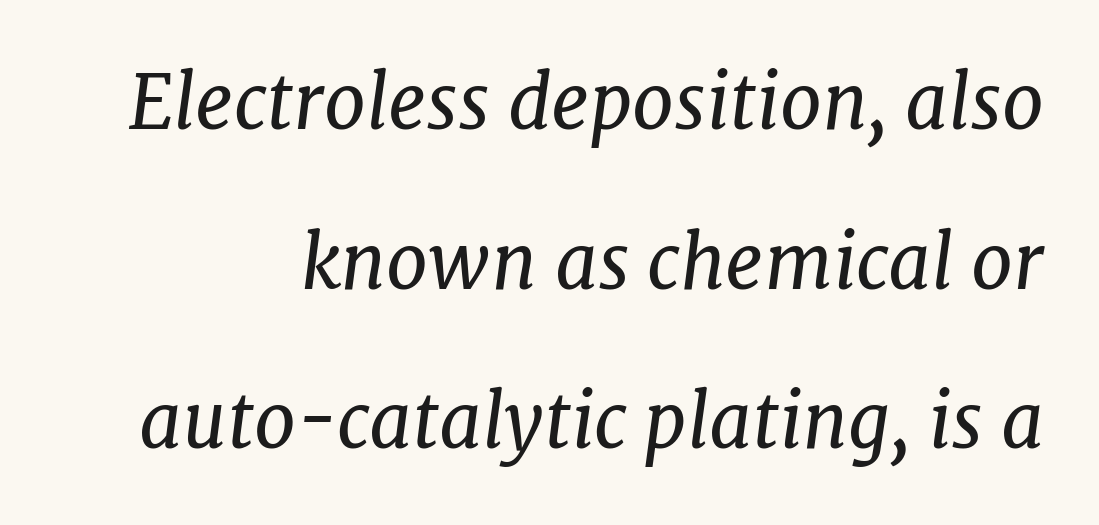
Nothing heavy about these letters — not bold at all. Words appear dense and cohesive because spacing is normal. Decoration check: the copy has no underline. Rendered with sloped, italic letterforms. The type family on display is of the serif kind.
